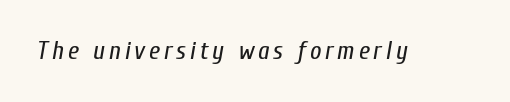
The image shows 25 px text type, italic (leaning right); set not underlined.
